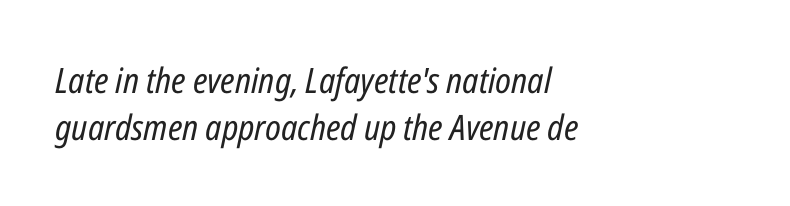
Q: Is the text bold? A: No.
Q: Is the text italic (slanted)? A: Yes, it leans right by about 12 degrees.
Q: Is the text underlined? A: No.
Q: How is the paragraph aligned? A: Left-aligned.
Q: Is the spacing between letters normal or unusually wide? A: Normal.
Q: Is the spacing between lines tight, normal or loose? A: Normal.
Q: Width (condensed, normal, or wide)? A: Condensed.
Q: Stroke contrast? A: Low.
Q: x-height? A: Medium.
Q: Monospaced? A: No.
